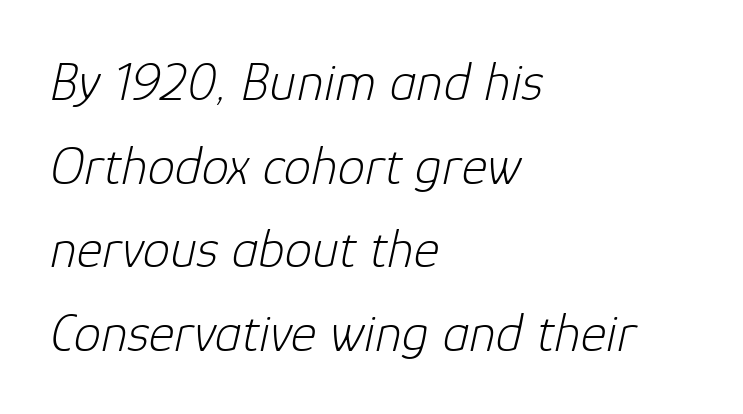
The image shows 55 px light type, italic (leaning right); set left-aligned, normal line spacing (1.52x), normal letter spacing, not underlined; low stroke contrast and a medium x-height.
